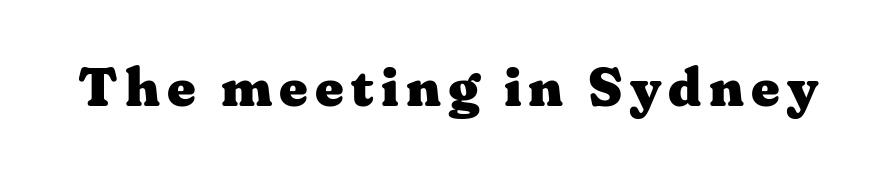
The image shows 55 px heavy, wide serif type, upright; set not underlined; medium stroke contrast and a medium x-height.
